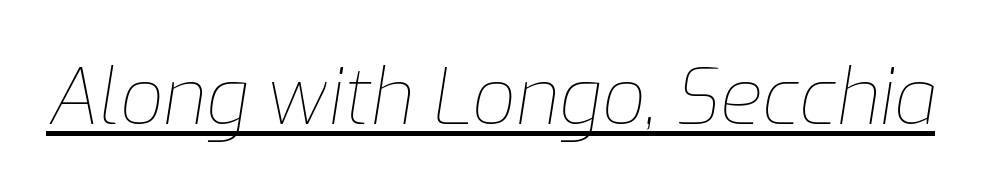
Q: Is the text bold? A: No.
Q: Is the text italic (slanted)? A: Yes, it leans right by about 9 degrees.
Q: Is the text underlined? A: Yes.
Q: Is the spacing between letters normal or unusually wide? A: Normal.
Q: Width (condensed, normal, or wide)? A: Normal.
Q: Stroke contrast? A: Low.
Q: x-height? A: Medium.
Q: Monospaced? A: No.
